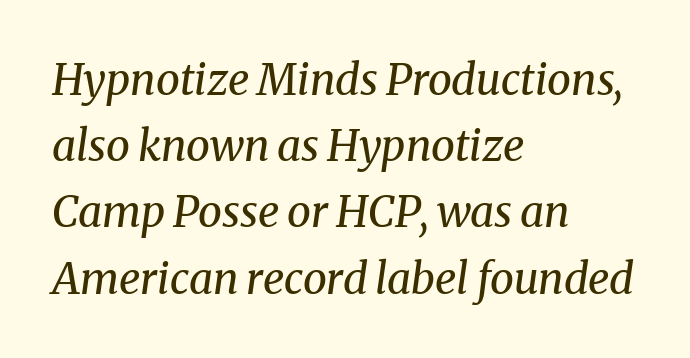
Successive baselines arrive at the customary interval. Horizontally, the lines are justified to the leading edge only. Bold? No — there's no thickening of the strokes. Spacing between characters is what you'd get straight out of the box. These lines are composed in type with serifs. Proportional: the letters do not fall into vertical columns.
